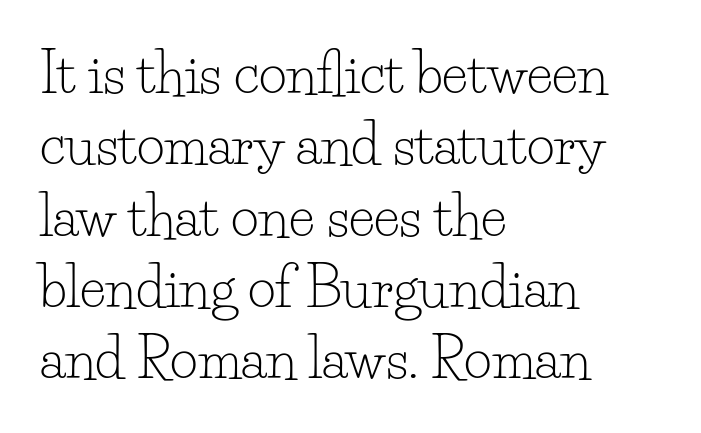
{"serif": "yes", "italic": "no", "bold": "no", "weight": "light", "width": "normal", "stroke_contrast": "low", "x_height": "small", "monospaced": "no", "underline": "no", "align": "left", "line_spacing": "normal", "line_spacing_ratio": 1.32, "letter_spacing": "normal", "letter_spacing_em": 0.0, "glyph_px": 54}
